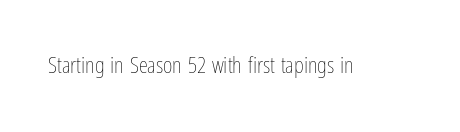
The image shows 23 px text type, upright; set normal letter spacing, not underlined.
